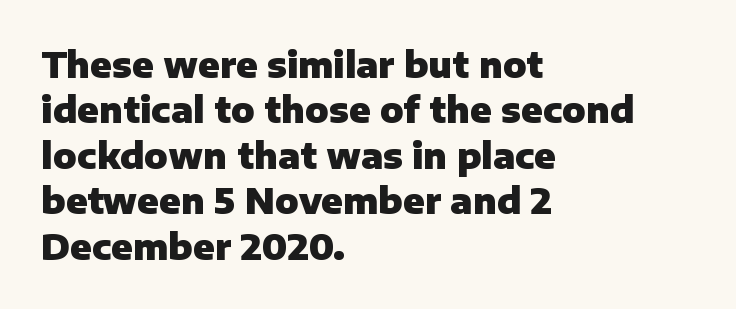
Underline: absent. Where is the straight margin? On the left. Notice how descenders clear the ascenders below comfortably — that's standard leading. The type is set solid horizontally, with unmodified tracking. Do the characters align in a grid? No, the font is proportional. These lines were composed using upright roman letters.
